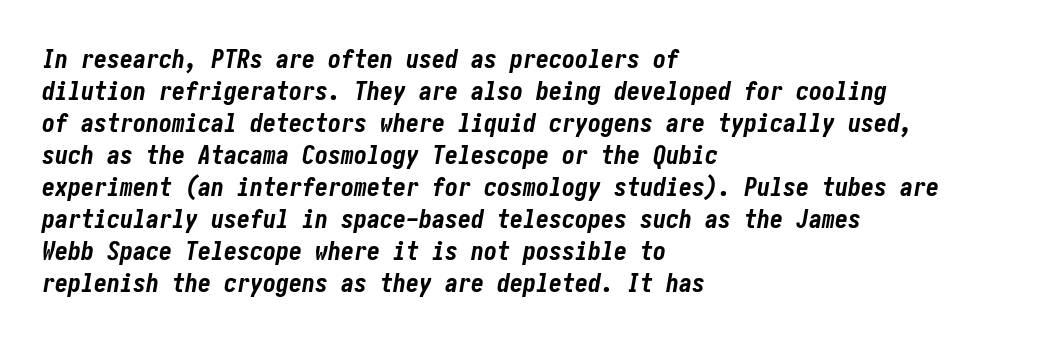
Q: Is the text bold? A: Yes.
Q: Is the text italic (slanted)? A: Yes, it leans right by about 10 degrees.
Q: Is the text underlined? A: No.
Q: How is the paragraph aligned? A: Left-aligned.
Q: Is the spacing between letters normal or unusually wide? A: Normal.
